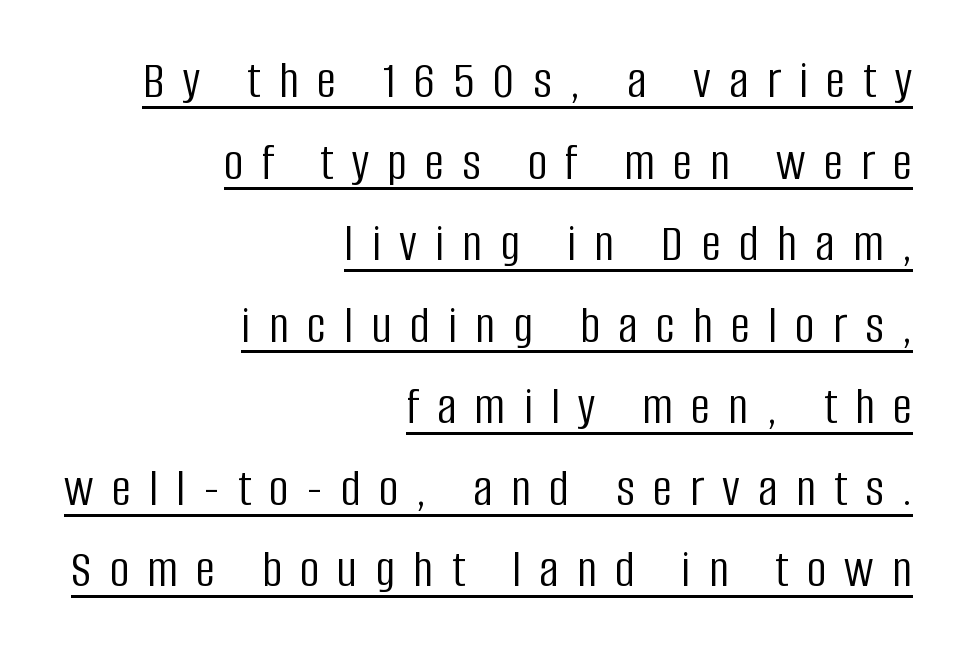
The image shows 54 px light, condensed sans-serif type, upright; set right-aligned, normal line spacing (1.51x), unusually wide letter spacing (+0.34 em), underlined; low stroke contrast and a large x-height.
